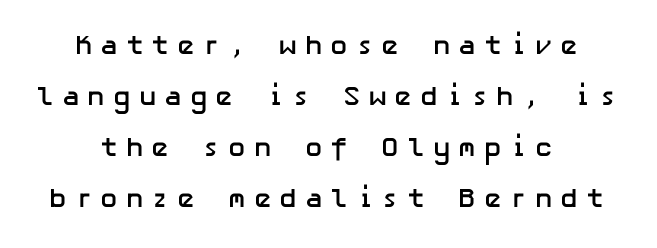
This sample is center-justified, so both line endings float freely. Bold? Absolutely — the strokes are thick and heavy. The space beneath each line is pristine and unruled. Italic? Not at all — the glyphs are vertical. The tracking jumps out immediately: characters are airy and widely separated.
